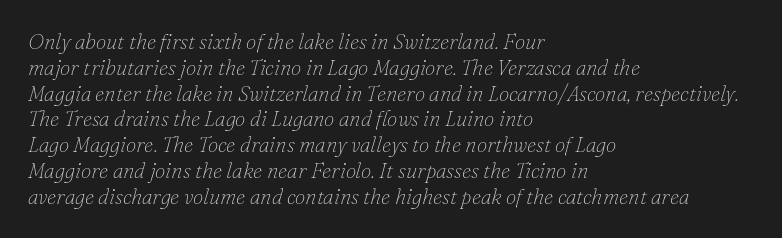
Q: Is the text bold? A: No.
Q: Is the text italic (slanted)? A: Yes, it leans right by about 16 degrees.
Q: Is the text underlined? A: No.
Q: How is the paragraph aligned? A: Left-aligned.
Q: Is the spacing between letters normal or unusually wide? A: Normal.
